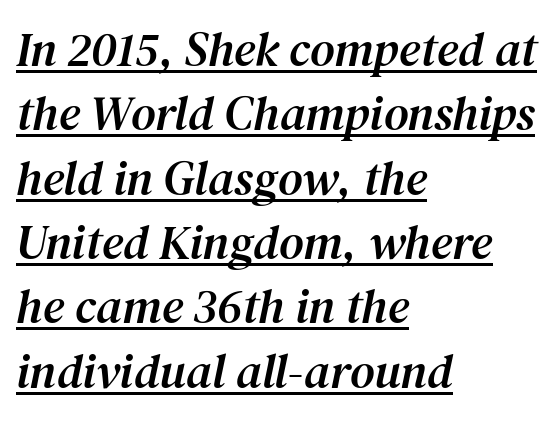
Q: Is the text italic (slanted)? A: Yes, it leans right by about 12 degrees.
Q: Is the typeface a serif or a sans-serif typeface? A: Serif.
Q: Is the text underlined? A: Yes.
Q: How is the paragraph aligned? A: Left-aligned.
Q: Is the spacing between letters normal or unusually wide? A: Normal.
Q: Is the spacing between lines tight, normal or loose? A: Normal.
Q: Width (condensed, normal, or wide)? A: Normal.
Q: Stroke contrast? A: Medium.
Q: x-height? A: Medium.
Q: Monospaced? A: No.
